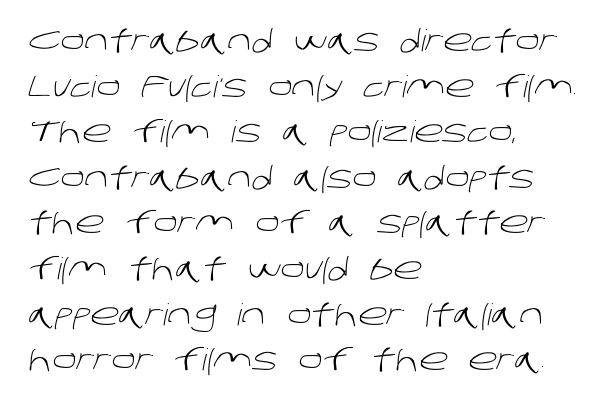
The image shows 30 px light sans-serif type; set left-aligned, normal line spacing (1.52x), normal letter spacing, not underlined; low stroke contrast and a large x-height.
